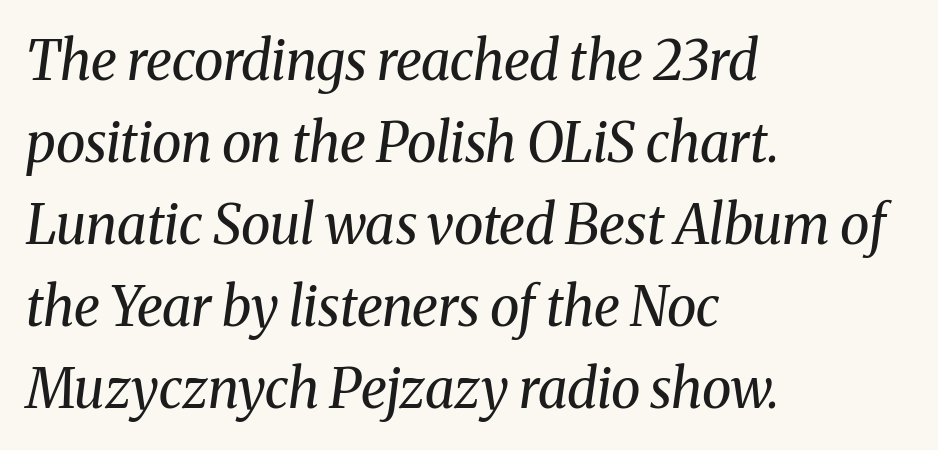
The image shows 54 px regular-weight serif type, italic (leaning right); set left-aligned, normal line spacing (1.52x), normal letter spacing, not underlined; medium stroke contrast and a medium x-height.
